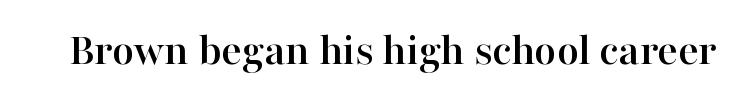
{"serif": "yes", "italic": "no", "width": "normal", "stroke_contrast": "high", "x_height": "medium", "monospaced": "no", "underline": "no", "letter_spacing": "normal", "letter_spacing_em": 0.0, "glyph_px": 47}
